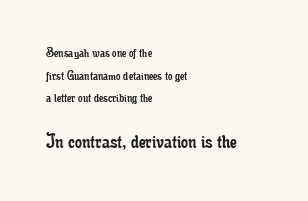
Note: smaller setting up top, larger setting below. The typography opts for an upright posture over an oblique one. A quiet, ordinary-to-light weight characterises the typeface. Anything drawn beneath the words? Only blank space. Summary of vertical rhythm: regular, with standard interline spacing. The type is set solid horizontally, with unmodified tracking.
